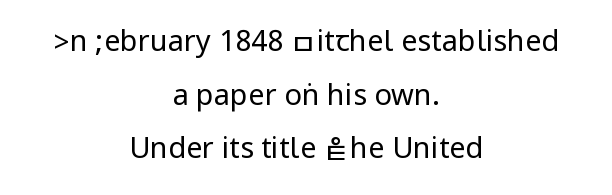
The typography opts for an upright posture over an oblique one. The characters display no serif detailing; their extremities are plain. Caption: multi-line text, centered on the measure. The passage shown is not underscored anywhere. The characters are drawn with everyday or finer stroke widths. Does extra space separate the letters? No, they use regular spacing.
